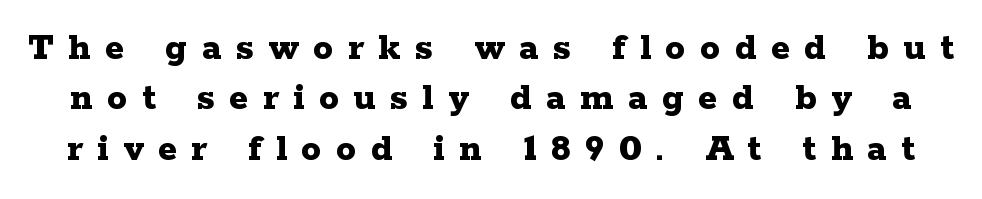
Upright lettering throughout. These lines are composed in type with serifs. These words are printed bold, with thick strokes throughout. A typesetter would call this proportional, since set widths differ per character. Unmarked baselines from the first word to the last. The face used here is rendered with a markedly widened letterfit.
